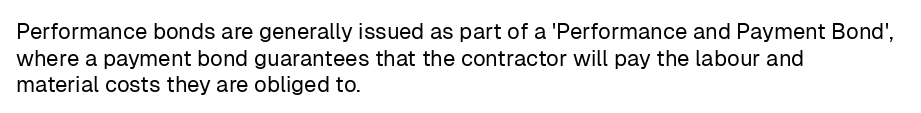
The face used here is rendered with its standard letterfit. The rag falls on the right side of this text block. The typeface has the unassuming heft of standard copy or less. Italic: no, the glyphs are upright roman.
